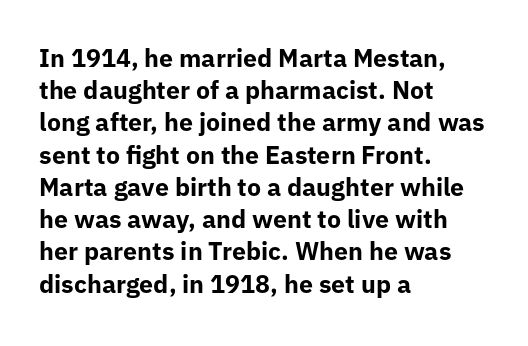
{"italic": "no", "bold": "yes", "underline": "no", "align": "left", "line_spacing": "normal", "line_spacing_ratio": 1.29, "letter_spacing": "normal", "letter_spacing_em": 0.0, "glyph_px": 25}
